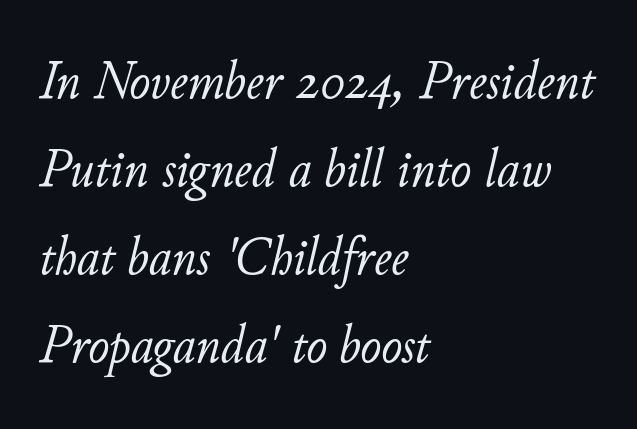
The image shows 56 px light type, italic (leaning right); set left-aligned, normal line spacing (1.57x), normal letter spacing, not underlined; low stroke contrast and a small x-height.
